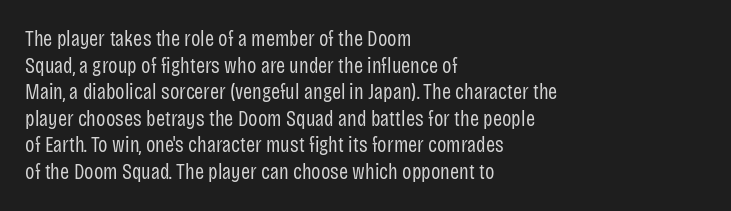
{"italic": "no", "bold": "no", "underline": "no", "align": "left", "line_spacing_ratio": 1.21, "letter_spacing": "normal", "letter_spacing_em": 0.0, "glyph_px": 22}
